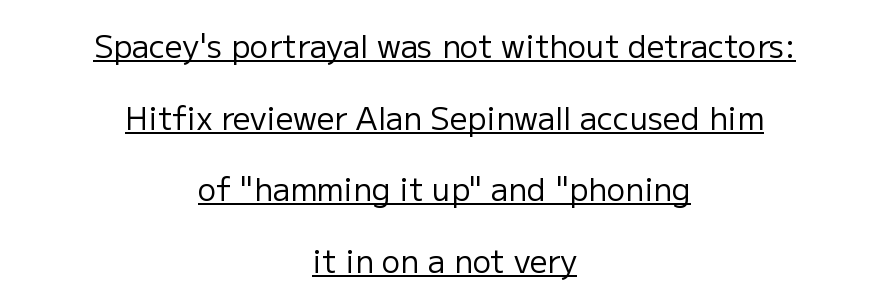
The image shows 31 px regular-weight sans-serif type, upright; set centered, loose line spacing (2.31x), normal letter spacing, underlined; low stroke contrast and a medium x-height.
